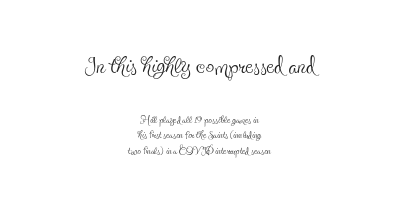
The image shows 34 px thin, condensed serif type; set centered, tight line spacing (1.11x), normal letter spacing, not underlined; the first (top) block is 2.43x larger; a small x-height.
